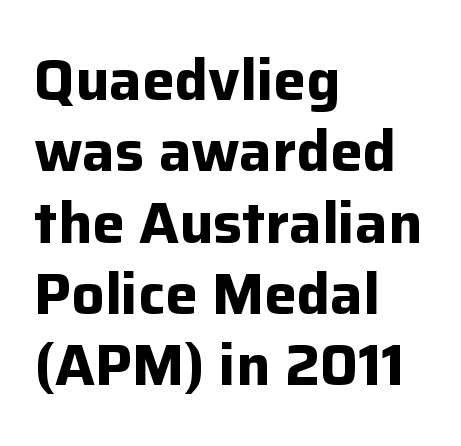
Q: Is the text bold? A: Yes.
Q: Is the text italic (slanted)? A: No, it is upright.
Q: Is the typeface a serif or a sans-serif typeface? A: Sans-serif.
Q: Is the text underlined? A: No.
Q: How is the paragraph aligned? A: Left-aligned.
Q: Is the spacing between letters normal or unusually wide? A: Normal.
Q: Width (condensed, normal, or wide)? A: Normal.
Q: Stroke contrast? A: Low.
Q: x-height? A: Medium.
Q: Monospaced? A: No.
